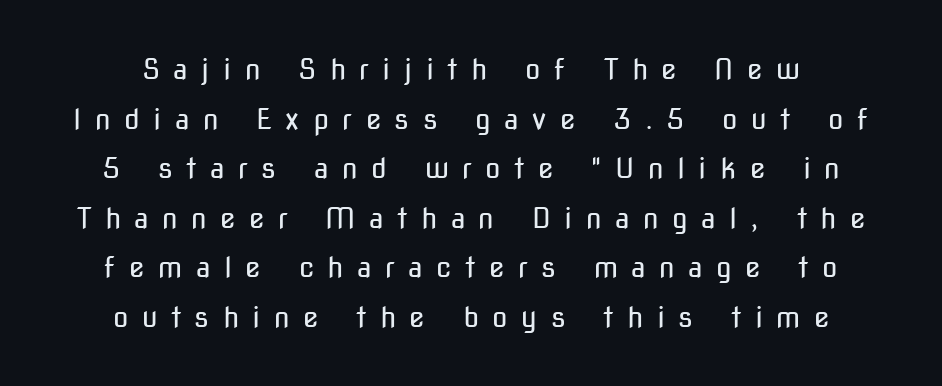
{"serif": "no", "italic": "no", "bold": "no", "weight": "regular", "width": "condensed", "stroke_contrast": "low", "x_height": "medium", "monospaced": "no", "underline": "no", "line_spacing_ratio": 1.77, "letter_spacing": "wide", "letter_spacing_em": 0.48, "glyph_px": 28}
